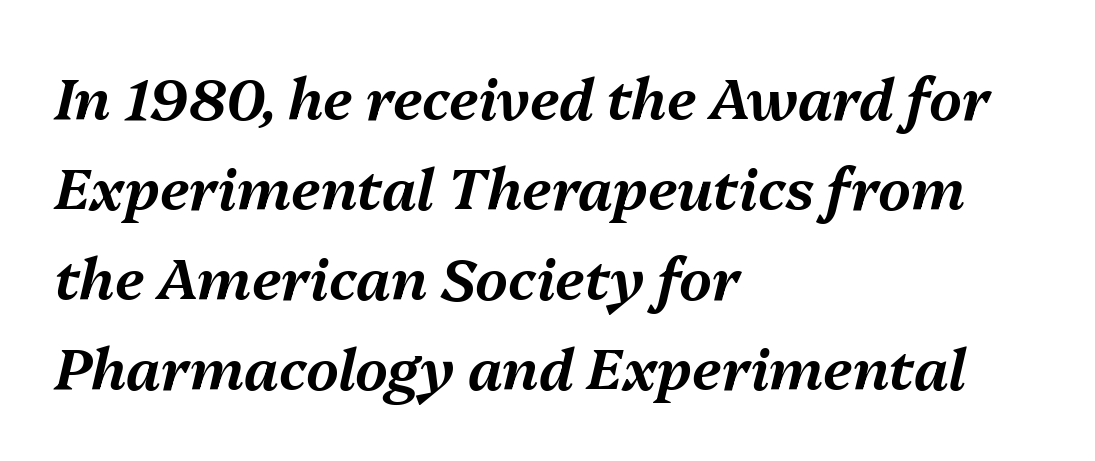
The image shows 57 px text type, italic (leaning right); set left-aligned, normal line spacing (1.58x), normal letter spacing, not underlined; medium stroke contrast and a medium x-height.
